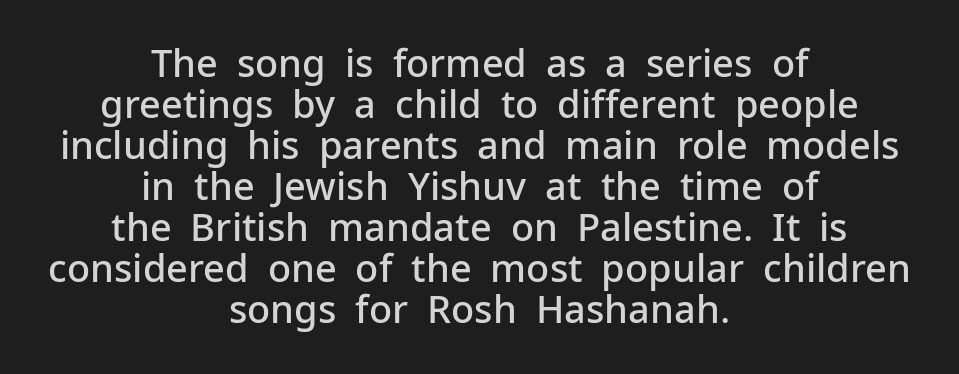
{"serif": "no", "italic": "no", "bold": "semi", "weight": "semibold", "width": "normal", "stroke_contrast": "low", "x_height": "medium", "monospaced": "no", "underline": "no", "align": "center", "line_spacing": "tight", "line_spacing_ratio": 1.08, "letter_spacing": "normal", "letter_spacing_em": 0.0, "glyph_px": 38}
